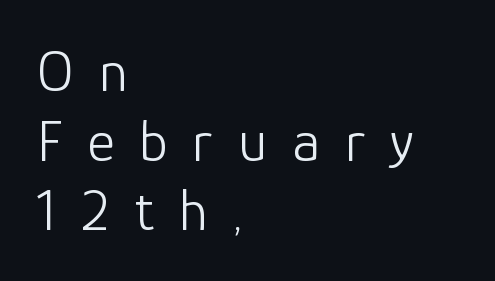
{"serif": "no", "italic": "no", "bold": "no", "weight": "light", "width": "normal", "stroke_contrast": "low", "x_height": "medium", "monospaced": "no", "underline": "no", "align": "left", "line_spacing_ratio": 1.18, "letter_spacing": "wide", "letter_spacing_em": 0.43, "glyph_px": 59}
